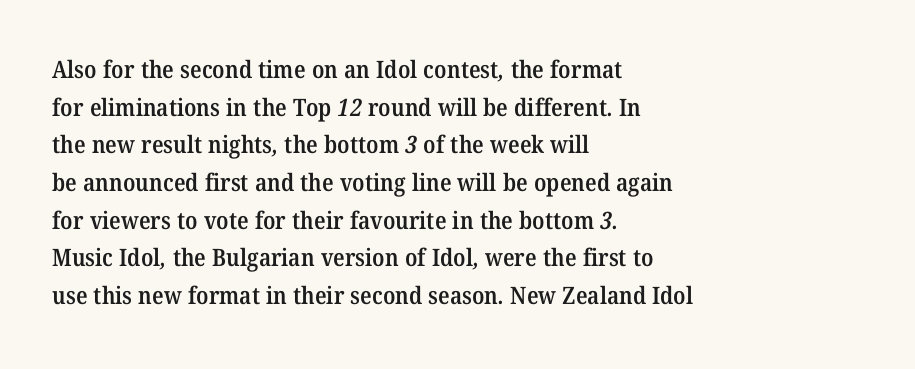
Q: Is the text bold? A: Semi-bold.
Q: Is the text underlined? A: No.
Q: How is the paragraph aligned? A: Left-aligned.
Q: Is the spacing between letters normal or unusually wide? A: Normal.
Q: Is the spacing between lines tight, normal or loose? A: Normal.
